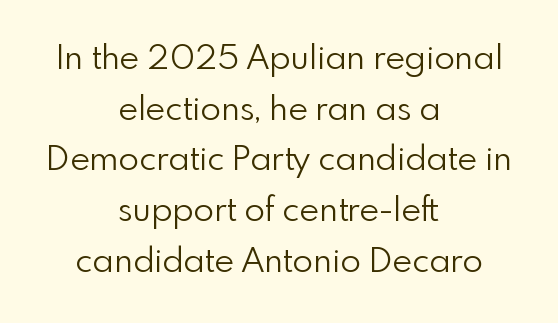
{"serif": "no", "italic": "no", "bold": "no", "weight": "light", "width": "normal", "stroke_contrast": "low", "x_height": "small", "monospaced": "no", "underline": "no", "align": "center", "line_spacing": "normal", "line_spacing_ratio": 1.49, "letter_spacing": "normal", "letter_spacing_em": 0.0, "glyph_px": 34}
